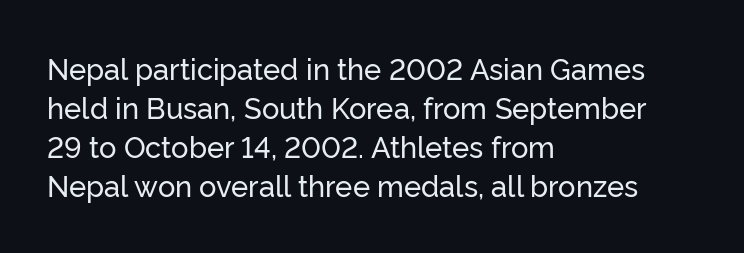
The image shows 29 px sans-serif type, upright; set left-aligned, normal line spacing (1.35x), normal letter spacing, not underlined; low stroke contrast and a medium x-height.
